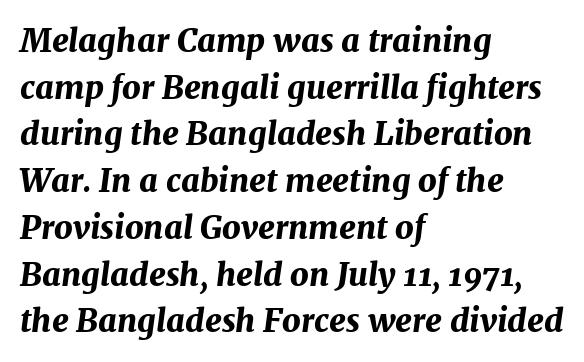
{"italic": "yes", "lean": "right", "slant_degrees": 7, "bold": "yes", "weight": "bold", "width": "normal", "stroke_contrast": "medium", "x_height": "medium", "monospaced": "no", "underline": "no", "align": "left", "line_spacing": "normal", "line_spacing_ratio": 1.46, "letter_spacing": "normal", "letter_spacing_em": 0.0, "glyph_px": 32}
